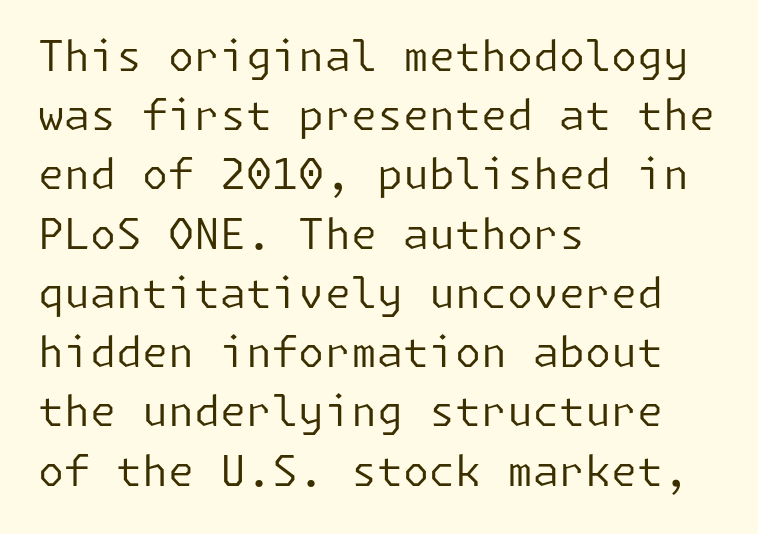
{"serif": "no", "italic": "no", "bold": "no", "weight": "regular", "width": "normal", "stroke_contrast": "low", "x_height": "medium", "underline": "no", "align": "left", "line_spacing": "normal", "line_spacing_ratio": 1.41, "letter_spacing": "normal", "letter_spacing_em": 0.0, "glyph_px": 42}
